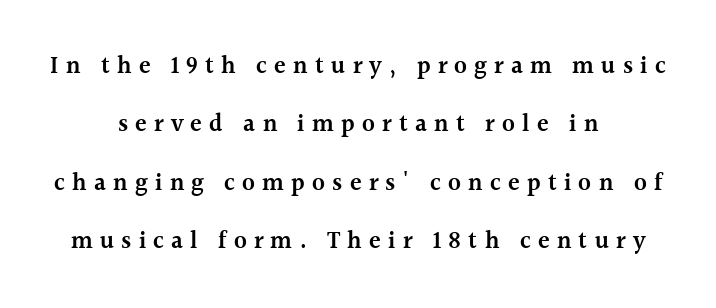
The setting favours the middle, as headings and verse often do. These lines carry some extra weight — a demibold, not a full bold. Between one letter and the next there's a generous, obvious gap. Posture: vertical. Each row of text sits above clean, open space. Baseline-to-baseline distance is far greater than the letter height.
